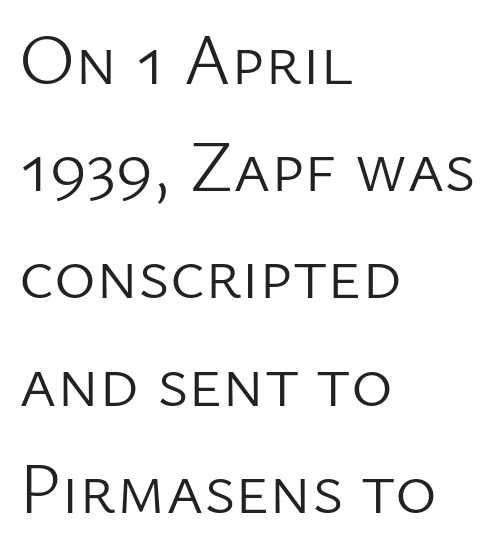
The specimen omits any rule beneath the text block's lines. Nothing unusual about the tracking: characters are spaced as the font intends. Classification — sans serif. Each line starts at the same left margin while the right side varies. On a weight scale, this lands at 450 or below. Ordinary non-slanted type is in use.
